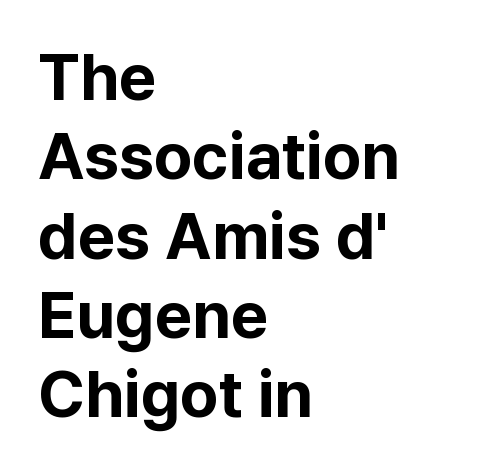
Q: Is the text bold? A: Yes.
Q: Is the text italic (slanted)? A: No, it is upright.
Q: Is the typeface a serif or a sans-serif typeface? A: Sans-serif.
Q: Is the text underlined? A: No.
Q: How is the paragraph aligned? A: Left-aligned.
Q: Is the spacing between letters normal or unusually wide? A: Normal.
Q: Width (condensed, normal, or wide)? A: Normal.
Q: Stroke contrast? A: Low.
Q: x-height? A: Medium.
Q: Monospaced? A: No.
